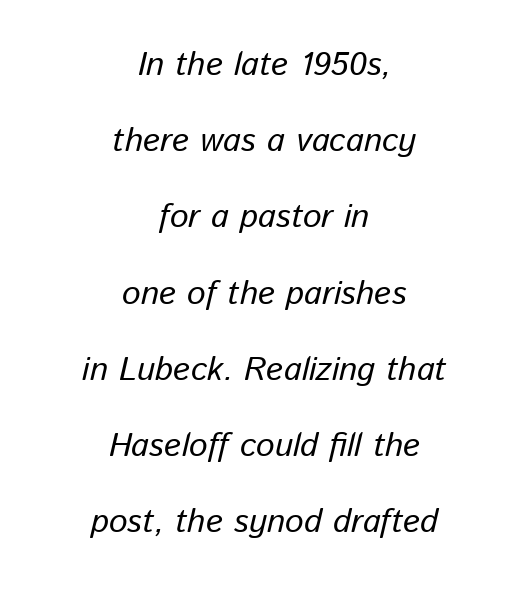
{"italic": "yes", "lean": "right", "slant_degrees": 13, "width": "normal", "stroke_contrast": "low", "x_height": "medium", "monospaced": "no", "underline": "no", "align": "center", "line_spacing": "loose", "line_spacing_ratio": 2.31, "letter_spacing": "normal", "letter_spacing_em": 0.0, "glyph_px": 33}
